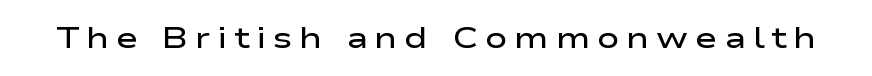
{"serif": "no", "italic": "no", "bold": "semi", "weight": "semibold", "width": "wide", "stroke_contrast": "low", "x_height": "medium", "monospaced": "no", "underline": "no", "letter_spacing": "wide", "letter_spacing_em": 0.22, "glyph_px": 30}
